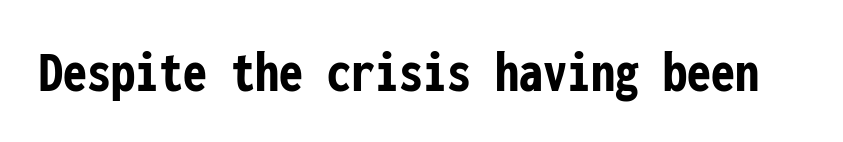
{"serif": "no", "italic": "no", "bold": "yes", "weight": "semibold", "width": "condensed", "stroke_contrast": "low", "x_height": "medium", "monospaced": "yes", "underline": "no", "letter_spacing": "normal", "letter_spacing_em": 0.0, "glyph_px": 60}
